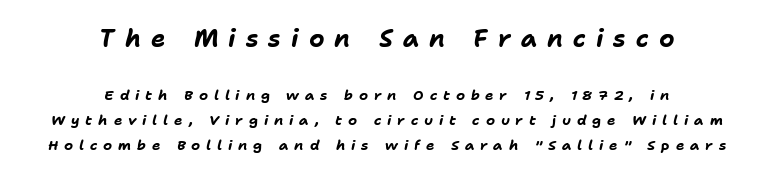
{"italic": "yes", "lean": "right", "slant_degrees": 11, "bold": "yes", "underline": "no", "align": "center", "line_spacing_ratio": 1.81, "letter_spacing": "wide", "letter_spacing_em": 0.42, "larger_block": "first", "size_ratio": 1.71, "glyph_px": 24}
